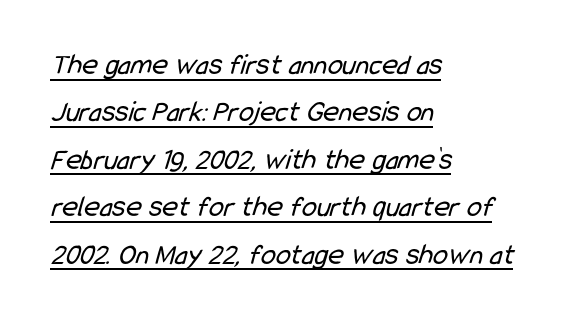
Is there much room between lines? A standard amount, neither cramped nor airy. Students, note that the glyphs here touch the page at normal intervals. The type family on display is of the sans-serif kind. On a weight scale, this lands at 450 or below. Every row of glyphs begins at an identical x-position on the left. Somebody hit Ctrl+U on this one — the words are underlined.
